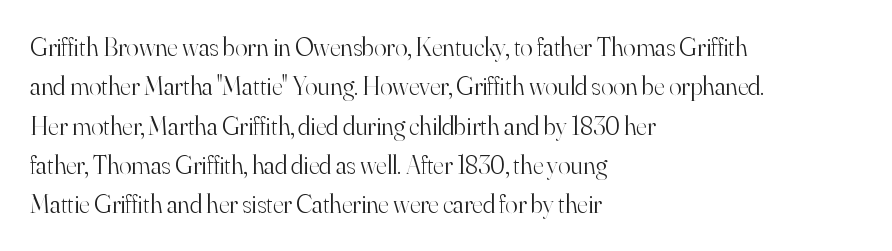
{"italic": "no", "bold": "no", "underline": "no", "align": "left", "line_spacing": "normal", "line_spacing_ratio": 1.51, "letter_spacing": "normal", "letter_spacing_em": 0.0, "glyph_px": 26}
